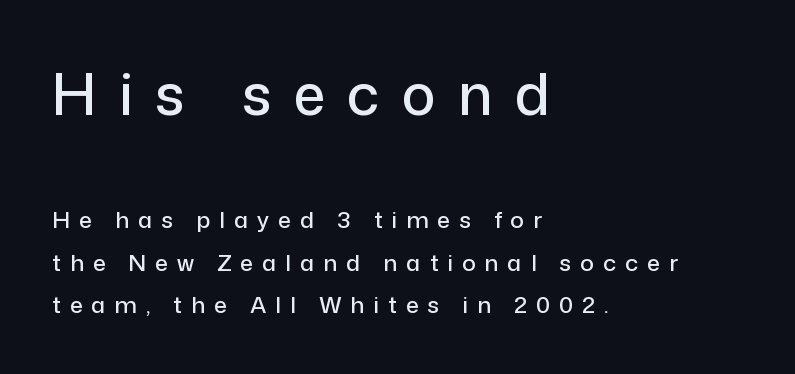
Q: Is the text italic (slanted)? A: No, it is upright.
Q: Is the typeface a serif or a sans-serif typeface? A: Sans-serif.
Q: Is the text underlined? A: No.
Q: How is the paragraph aligned? A: Left-aligned.
Q: Is the spacing between letters normal or unusually wide? A: Unusually wide.
Q: Which block of text is set in a larger size, the first (top) or the second (bottom)? A: The first (top) one.
Q: Width (condensed, normal, or wide)? A: Normal.
Q: Stroke contrast? A: Low.
Q: x-height? A: Medium.
Q: Monospaced? A: No.
